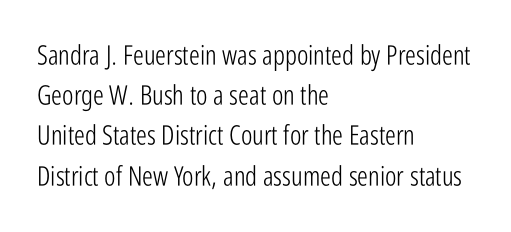
The paragraph shown leans on its left margin. Has an underline been added? It has not. The font's upright variant was chosen for this text. The cut favours lightness, reaching ordinary text weight at its darkest.
